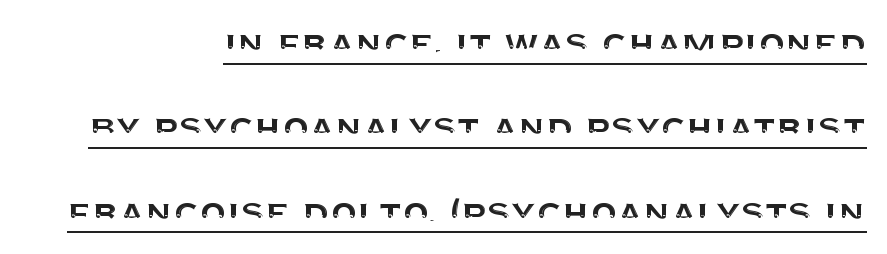
The rendering keeps characters at their native spacing. Widely set lines give the paragraph a tall, airy silhouette. Underlining? Definitely there. Character widths vary here, with narrow letters taking less room than wide ones. The glyphs in this specimen are sans serif.
